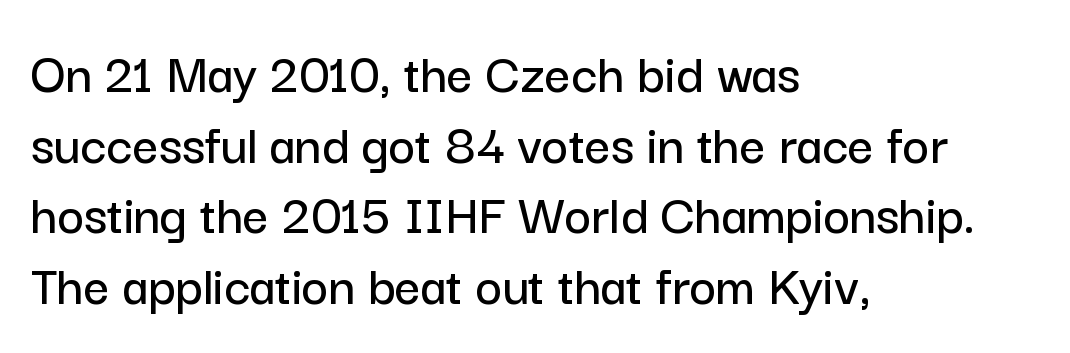
{"serif": "no", "italic": "no", "width": "normal", "stroke_contrast": "low", "x_height": "medium", "monospaced": "no", "underline": "no", "align": "left", "line_spacing_ratio": 1.24, "letter_spacing": "normal", "letter_spacing_em": 0.0, "glyph_px": 57}
